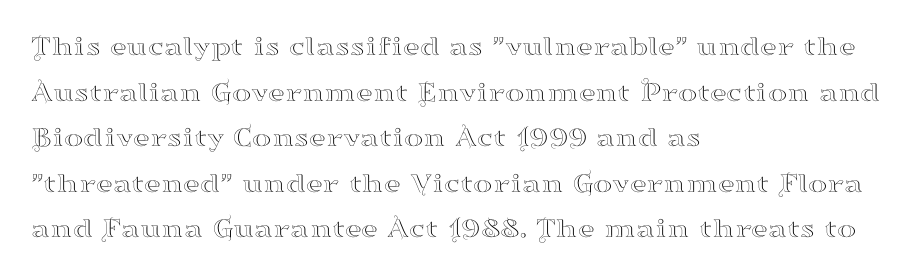
Unlike a clean sans, this face finishes its strokes with serifs. Nope, not italic — everything's standing straight. Character widths vary here, with narrow letters taking less room than wide ones. Each new line begins a customary step beneath the previous one. Type without underlining. These lines keep a tight, regular rhythm from letter to letter.
